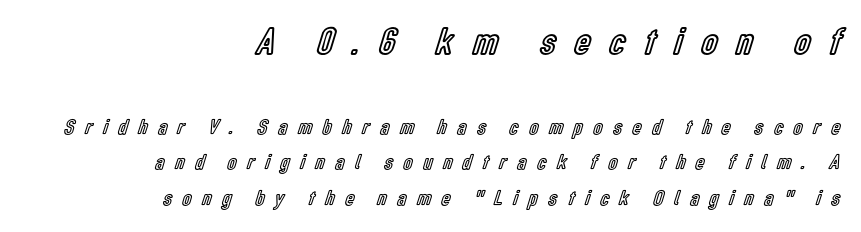
{"width": "condensed", "x_height": "medium", "monospaced": "no", "underline": "no", "align": "right", "line_spacing": "normal", "line_spacing_ratio": 1.61, "letter_spacing": "wide", "letter_spacing_em": 0.49, "larger_block": "first", "size_ratio": 1.77, "glyph_px": 39}
